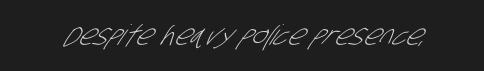
Q: Is the text bold? A: No.
Q: Is the typeface a serif or a sans-serif typeface? A: Sans-serif.
Q: Is the text underlined? A: No.
Q: Is the spacing between letters normal or unusually wide? A: Normal.
Q: Width (condensed, normal, or wide)? A: Condensed.
Q: Stroke contrast? A: Low.
Q: x-height? A: Large.
Q: Monospaced? A: No.
